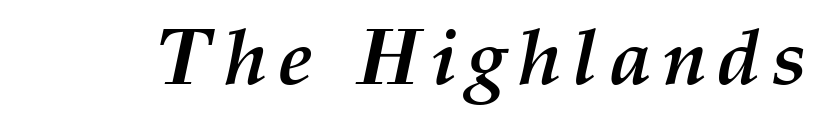
{"italic": "yes", "lean": "right", "slant_degrees": 12, "bold": "yes", "weight": "semibold", "width": "normal", "stroke_contrast": "medium", "x_height": "medium", "monospaced": "no", "underline": "no", "glyph_px": 79}
